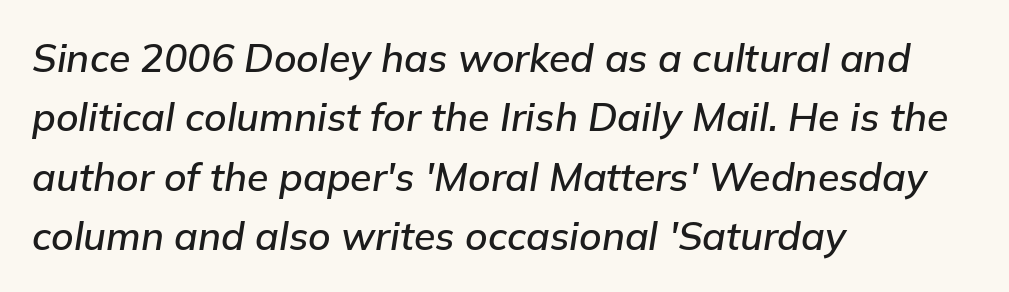
{"italic": "yes", "lean": "right", "slant_degrees": 9, "width": "normal", "stroke_contrast": "low", "x_height": "medium", "monospaced": "no", "underline": "no", "align": "left", "line_spacing": "normal", "line_spacing_ratio": 1.52, "letter_spacing": "normal", "letter_spacing_em": 0.0, "glyph_px": 39}
